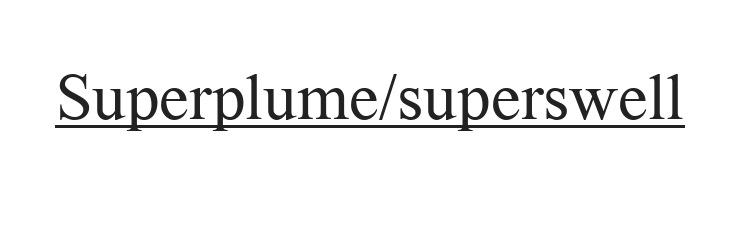
The characters are drawn with everyday or finer stroke widths. Posture: upright roman. Spacing verdict: proportional, widths tailored to each character. The face used here is seriffed, in the tradition of book romans. Between one letter and the next there's only the usual sliver of space. The typesetter has applied underlining to the passage shown.
